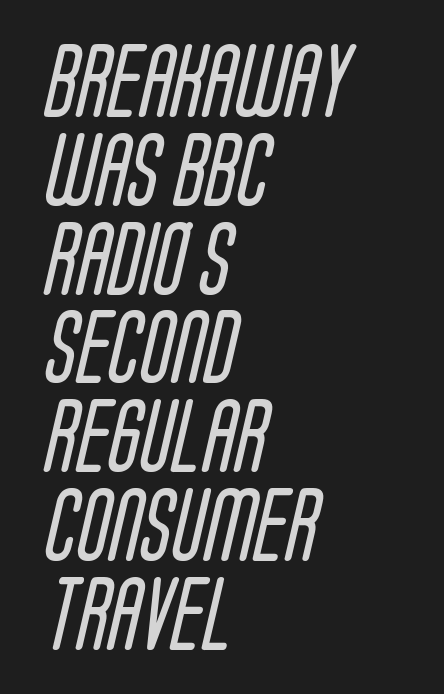
Q: Is the text bold? A: No.
Q: Is the typeface a serif or a sans-serif typeface? A: Sans-serif.
Q: Is the text underlined? A: No.
Q: How is the paragraph aligned? A: Left-aligned.
Q: Is the spacing between letters normal or unusually wide? A: Normal.
Q: Width (condensed, normal, or wide)? A: Condensed.
Q: Stroke contrast? A: Low.
Q: x-height? A: Large.
Q: Monospaced? A: No.
